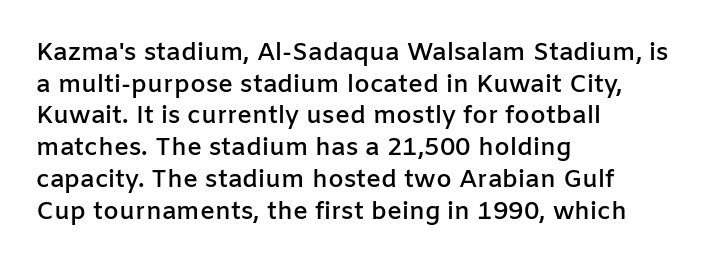
{"italic": "no", "bold": "semi", "underline": "no", "align": "left", "line_spacing": "normal", "line_spacing_ratio": 1.27, "letter_spacing": "normal", "letter_spacing_em": 0.0, "glyph_px": 25}
